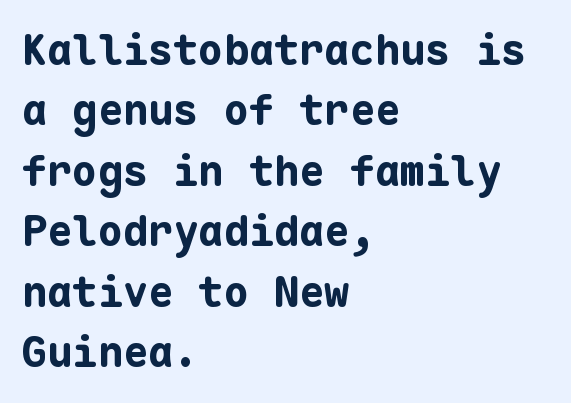
Q: Is the text bold? A: Yes.
Q: Is the text italic (slanted)? A: No, it is upright.
Q: Is the typeface a serif or a sans-serif typeface? A: Sans-serif.
Q: Is the text underlined? A: No.
Q: How is the paragraph aligned? A: Left-aligned.
Q: Is the spacing between letters normal or unusually wide? A: Normal.
Q: Is the spacing between lines tight, normal or loose? A: Normal.
Q: Width (condensed, normal, or wide)? A: Normal.
Q: Stroke contrast? A: Low.
Q: x-height? A: Medium.
Q: Monospaced? A: Yes.
